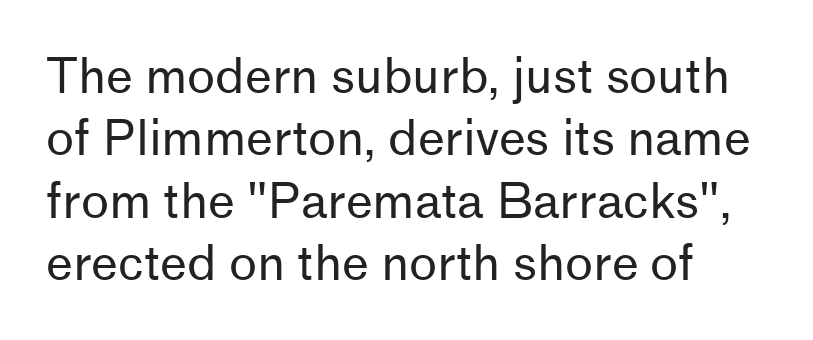
The image shows 48 px regular-weight sans-serif type, upright; set left-aligned, normal line spacing (1.3x), normal letter spacing, not underlined; low stroke contrast and a medium x-height.
